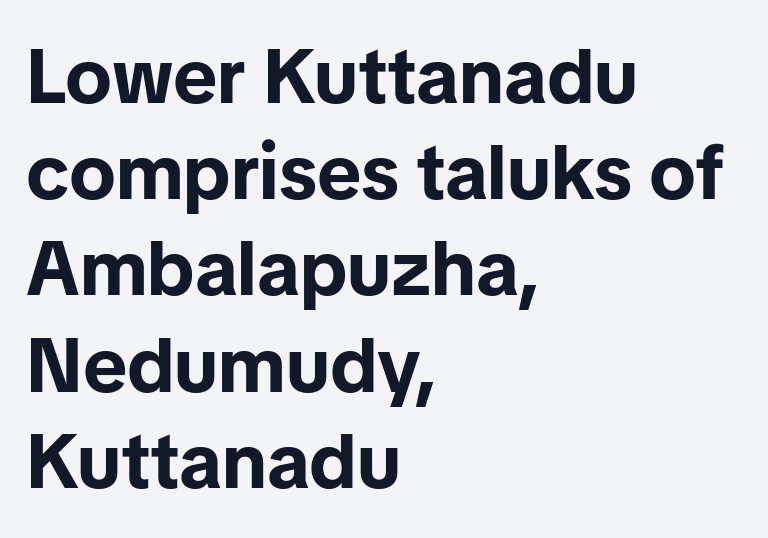
{"serif": "no", "italic": "no", "bold": "yes", "weight": "bold", "width": "normal", "stroke_contrast": "low", "x_height": "medium", "monospaced": "no", "underline": "no", "align": "left", "line_spacing": "normal", "line_spacing_ratio": 1.25, "letter_spacing": "normal", "letter_spacing_em": 0.0, "glyph_px": 77}
